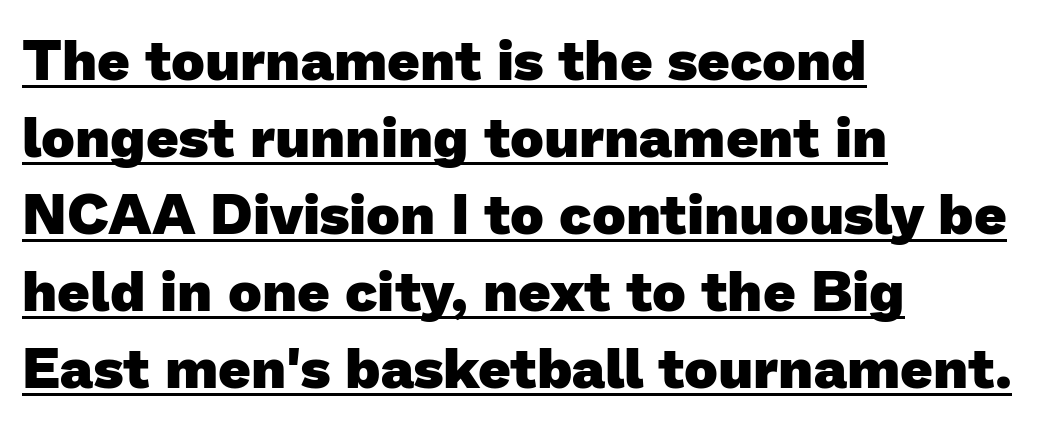
The image shows 57 px heavy sans-serif type; set left-aligned, normal line spacing (1.35x), normal letter spacing, underlined; low stroke contrast and a medium x-height.
